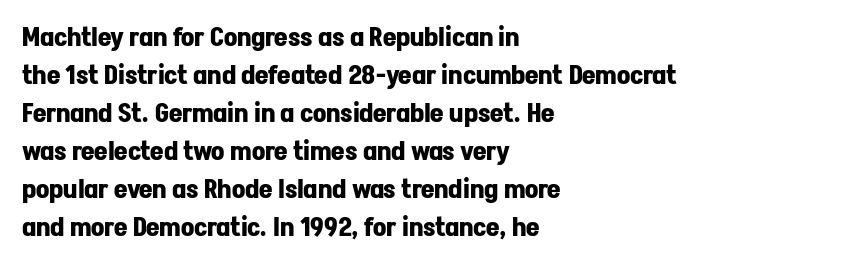
{"italic": "no", "bold": "yes", "underline": "no", "align": "left", "line_spacing": "normal", "line_spacing_ratio": 1.46, "letter_spacing": "normal", "letter_spacing_em": 0.0, "glyph_px": 26}
